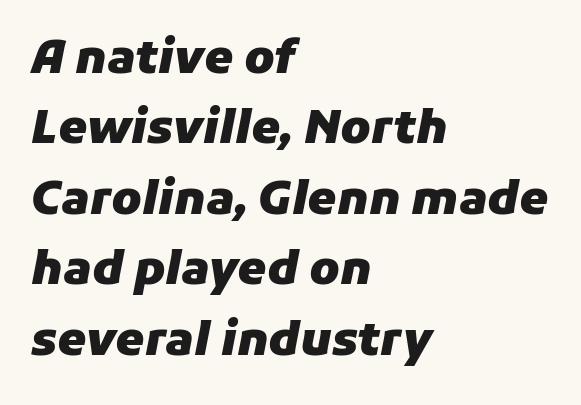
The image shows 46 px heavy type, italic (leaning right); set left-aligned, normal line spacing (1.53x), normal letter spacing, not underlined; low stroke contrast and a medium x-height.
